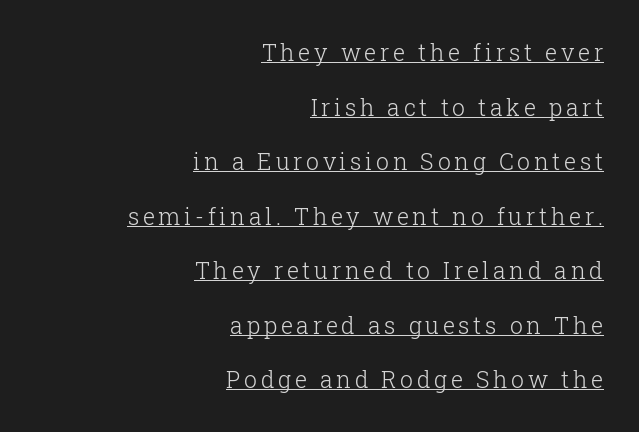
The image shows 23 px text type, upright; set right-aligned, loose line spacing (2.37x), underlined.
